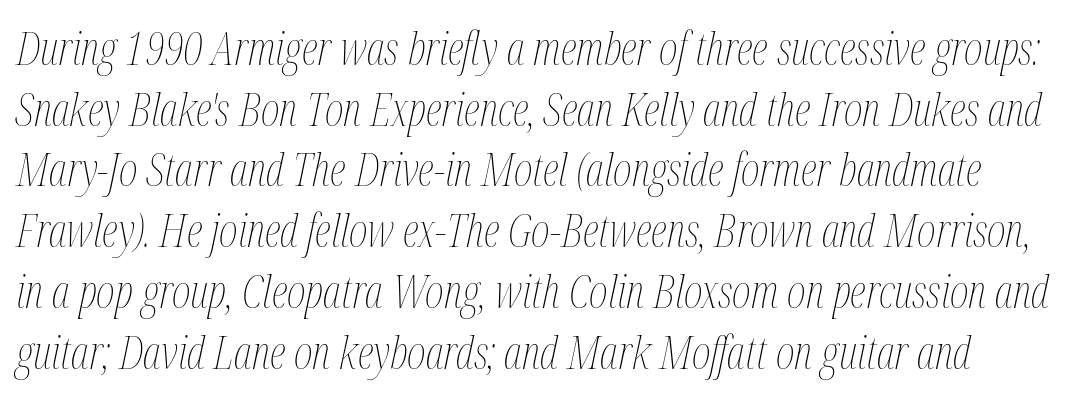
The image shows 45 px thin, condensed type, italic (leaning right); set normal line spacing (1.35x), normal letter spacing, not underlined; medium stroke contrast and a medium x-height.
